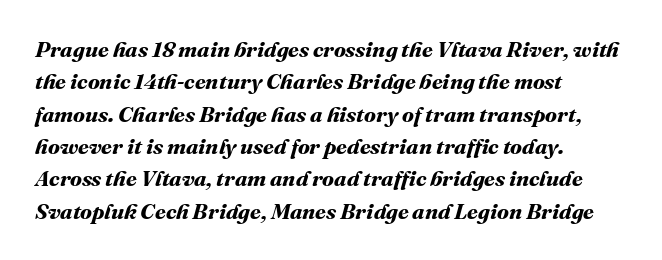
In CSS terms this would be text-align: left. Weight: bold. Tracking value appears to be zero — textbook default spacing. The passage shown stacks its lines at a standard gap.
